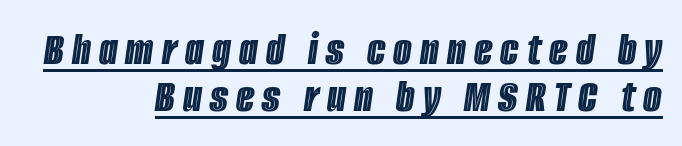
Q: Is the text italic (slanted)? A: Yes, it leans right by about 8 degrees.
Q: Is the text underlined? A: Yes.
Q: How is the paragraph aligned? A: Right-aligned.
Q: Is the spacing between lines tight, normal or loose? A: Tight.
Q: Width (condensed, normal, or wide)? A: Condensed.
Q: x-height? A: Large.
Q: Monospaced? A: No.
